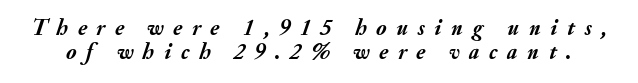
Q: Is the text bold? A: Yes.
Q: Is the text italic (slanted)? A: Yes, it leans right by about 20 degrees.
Q: Is the text underlined? A: No.
Q: Is the spacing between letters normal or unusually wide? A: Unusually wide.
Q: Is the spacing between lines tight, normal or loose? A: Tight.
